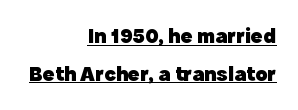
Q: Is the text bold? A: Yes.
Q: Is the text italic (slanted)? A: No, it is upright.
Q: Is the text underlined? A: Yes.
Q: How is the paragraph aligned? A: Right-aligned.
Q: Is the spacing between letters normal or unusually wide? A: Normal.
